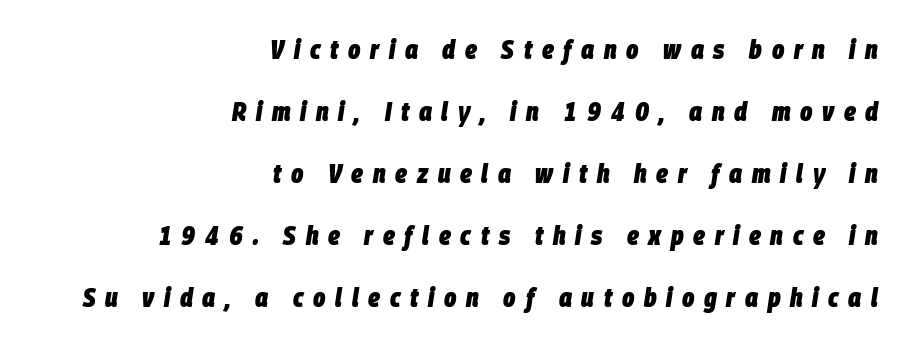
Q: Is the text bold? A: Yes.
Q: Is the text italic (slanted)? A: Yes, it leans right by about 9 degrees.
Q: Is the text underlined? A: No.
Q: How is the paragraph aligned? A: Right-aligned.
Q: Is the spacing between letters normal or unusually wide? A: Unusually wide.
Q: Is the spacing between lines tight, normal or loose? A: Loose.
